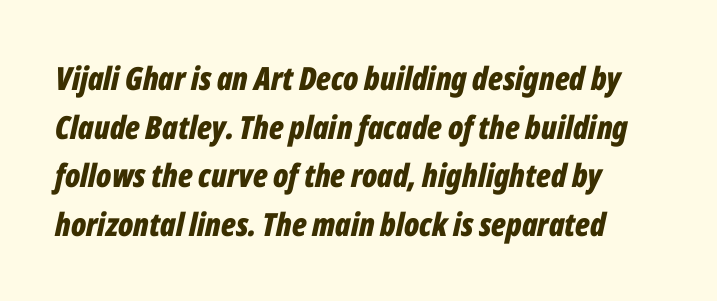
Each new line begins a customary step beneath the previous one. Check the space under the baseline: it is left empty. This sample uses an oblique cut, with every glyph tilted off the vertical. The horizontal fit of the characters is conventional and even. Set as a true bold cut, around the 700 mark. Is this a fixed-width face? No — the glyphs have proportional, varying widths.
